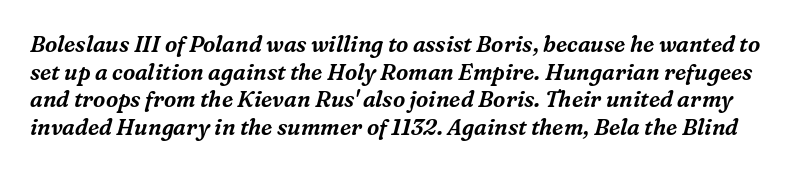
The image shows 22 px text type, italic (leaning right); set normal line spacing (1.26x), normal letter spacing, not underlined.
